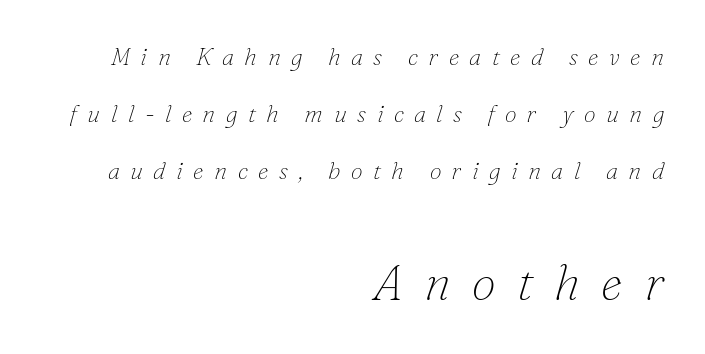
The image shows 49 px thin serif type, italic (leaning right); set right-aligned, loose line spacing (2.38x), unusually wide letter spacing (+0.43 em), not underlined; the second (bottom) block is 2.04x larger; low stroke contrast and a small x-height.
